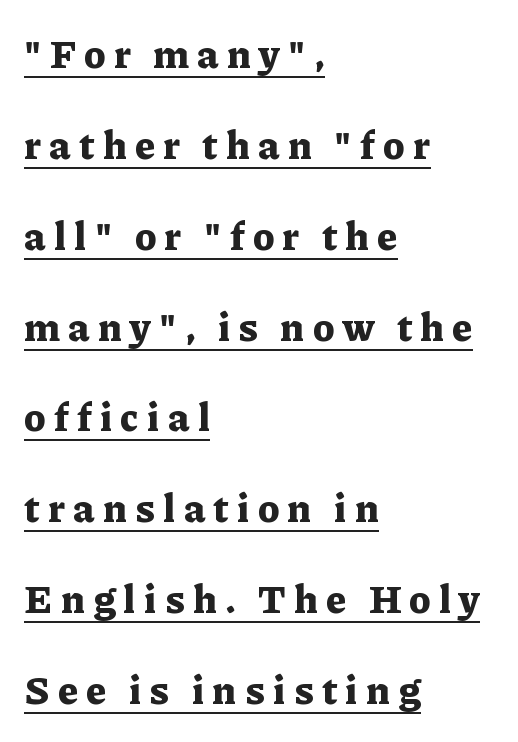
The image shows 39 px bold serif type, upright; set left-aligned, loose line spacing (2.33x), unusually wide letter spacing (+0.21 em), underlined; low stroke contrast and a medium x-height.
